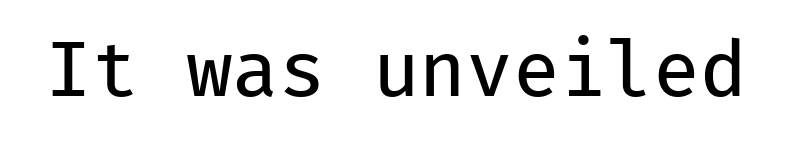
Q: Is the text bold? A: No.
Q: Is the text italic (slanted)? A: No, it is upright.
Q: Is the typeface a serif or a sans-serif typeface? A: Sans-serif.
Q: Is the text underlined? A: No.
Q: Is the spacing between letters normal or unusually wide? A: Normal.
Q: Width (condensed, normal, or wide)? A: Normal.
Q: Stroke contrast? A: Low.
Q: x-height? A: Medium.
Q: Monospaced? A: Yes.
